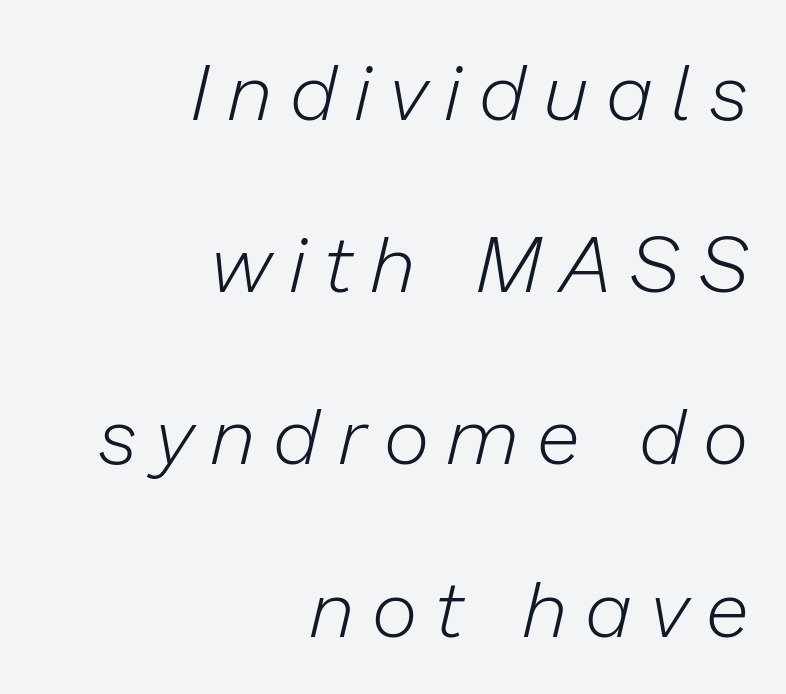
These lines are set flush right with a ragged left edge. Do the characters align in a grid? No, the font is proportional. Horizontal bands of white between lines are thick stripes. A bare baseline throughout the passage. Inter-character spacing is expanded well beyond the font's built-in metrics. Weight class: somewhere from thin through regular.
